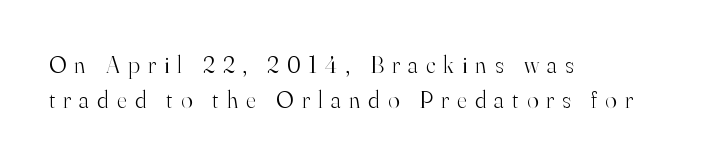
Q: Is the text bold? A: No.
Q: Is the text italic (slanted)? A: No, it is upright.
Q: Is the text underlined? A: No.
Q: How is the paragraph aligned? A: Left-aligned.
Q: Is the spacing between letters normal or unusually wide? A: Unusually wide.
Q: Is the spacing between lines tight, normal or loose? A: Normal.
